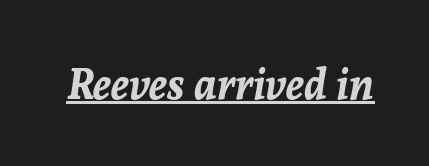
The image shows 42 px bold type, italic (leaning right); set normal letter spacing, underlined; low stroke contrast and a medium x-height.
